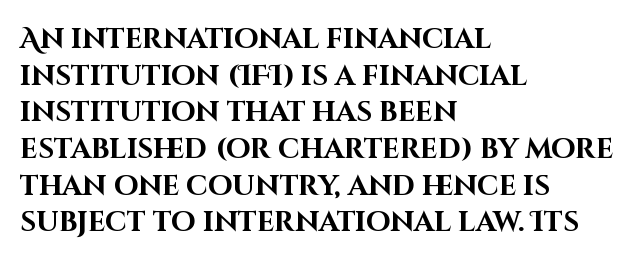
Q: Is the text bold? A: Yes.
Q: Is the text italic (slanted)? A: No, it is upright.
Q: Is the typeface a serif or a sans-serif typeface? A: Sans-serif.
Q: Is the text underlined? A: No.
Q: How is the paragraph aligned? A: Left-aligned.
Q: Is the spacing between letters normal or unusually wide? A: Normal.
Q: Is the spacing between lines tight, normal or loose? A: Normal.
Q: Width (condensed, normal, or wide)? A: Normal.
Q: Stroke contrast? A: High.
Q: x-height? A: Large.
Q: Monospaced? A: No.
